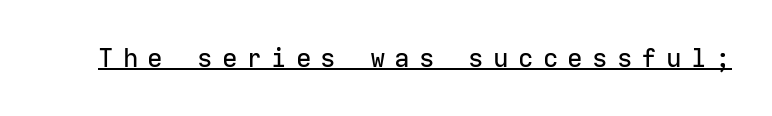
Q: Is the text italic (slanted)? A: No, it is upright.
Q: Is the text underlined? A: Yes.
Q: Is the spacing between letters normal or unusually wide? A: Unusually wide.
